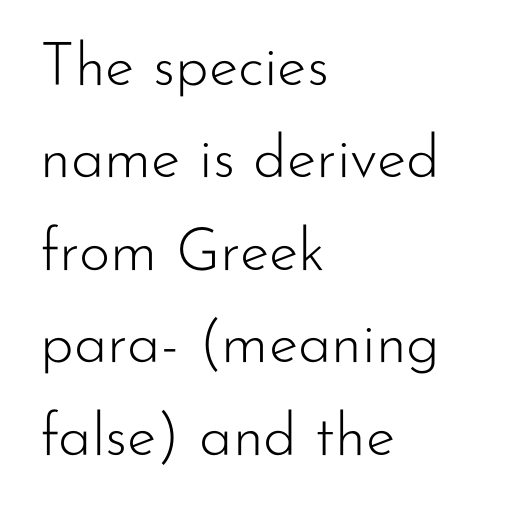
Q: Is the text bold? A: No.
Q: Is the text italic (slanted)? A: No, it is upright.
Q: Is the typeface a serif or a sans-serif typeface? A: Sans-serif.
Q: Is the text underlined? A: No.
Q: How is the paragraph aligned? A: Left-aligned.
Q: Is the spacing between letters normal or unusually wide? A: Normal.
Q: Is the spacing between lines tight, normal or loose? A: Normal.
Q: Width (condensed, normal, or wide)? A: Normal.
Q: Stroke contrast? A: Low.
Q: x-height? A: Small.
Q: Monospaced? A: No.
